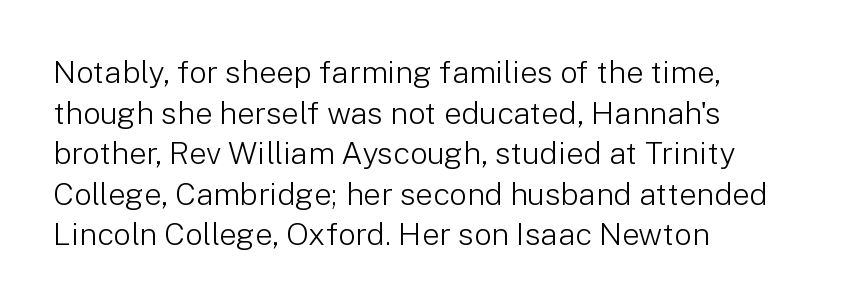
The image shows 31 px light sans-serif type, upright; set left-aligned, normal line spacing (1.31x), normal letter spacing, not underlined; low stroke contrast and a medium x-height.
